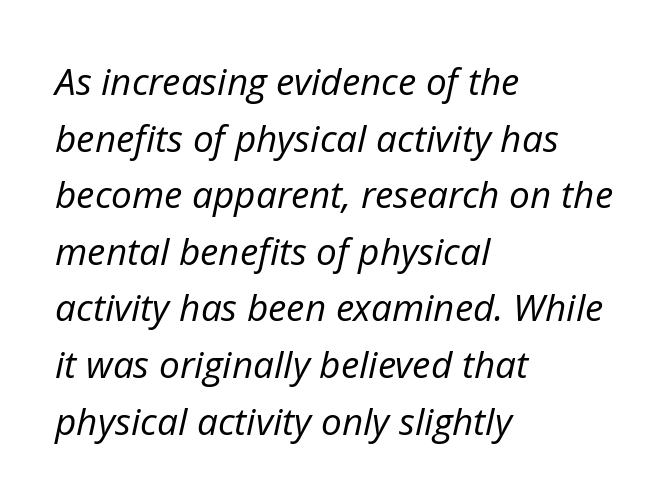
Q: Is the text bold? A: No.
Q: Is the text italic (slanted)? A: Yes, it leans right by about 12 degrees.
Q: Is the text underlined? A: No.
Q: How is the paragraph aligned? A: Left-aligned.
Q: Is the spacing between letters normal or unusually wide? A: Normal.
Q: Is the spacing between lines tight, normal or loose? A: Normal.
Q: Width (condensed, normal, or wide)? A: Normal.
Q: Stroke contrast? A: Low.
Q: x-height? A: Medium.
Q: Monospaced? A: No.
